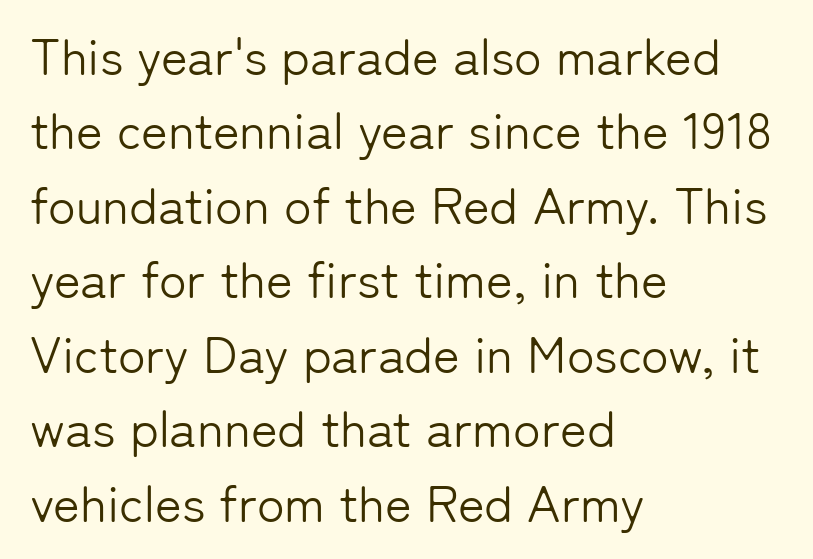
The image shows 51 px light sans-serif type, upright; set left-aligned, normal line spacing (1.46x), normal letter spacing, not underlined; low stroke contrast and a medium x-height.
